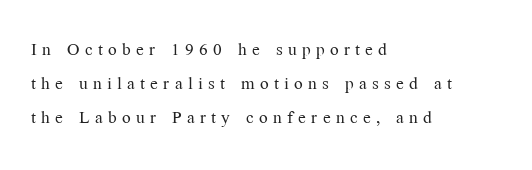
Q: Is the text bold? A: No.
Q: Is the text italic (slanted)? A: No, it is upright.
Q: Is the text underlined? A: No.
Q: How is the paragraph aligned? A: Left-aligned.
Q: Is the spacing between letters normal or unusually wide? A: Unusually wide.
Q: Is the spacing between lines tight, normal or loose? A: Normal.
